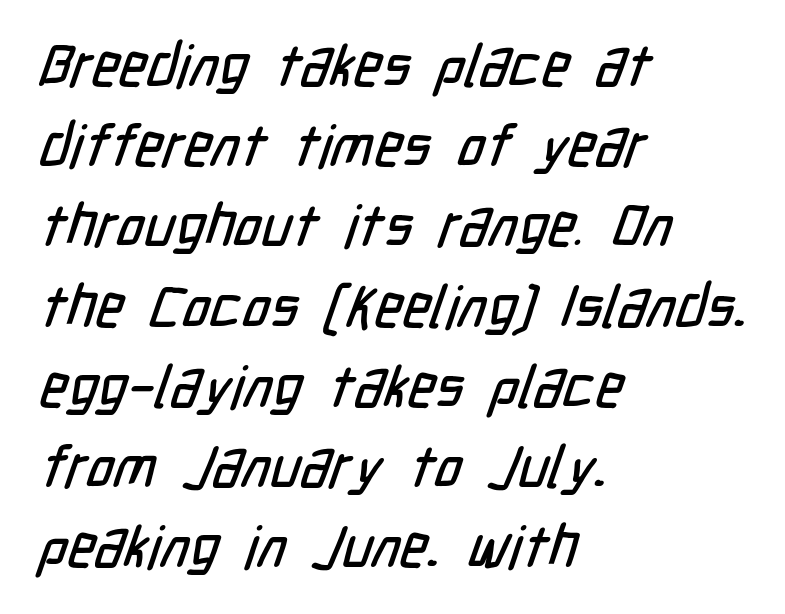
Q: Is the typeface a serif or a sans-serif typeface? A: Sans-serif.
Q: Is the text underlined? A: No.
Q: How is the paragraph aligned? A: Left-aligned.
Q: Is the spacing between letters normal or unusually wide? A: Normal.
Q: Is the spacing between lines tight, normal or loose? A: Normal.
Q: Width (condensed, normal, or wide)? A: Condensed.
Q: Stroke contrast? A: Low.
Q: x-height? A: Medium.
Q: Monospaced? A: No.
